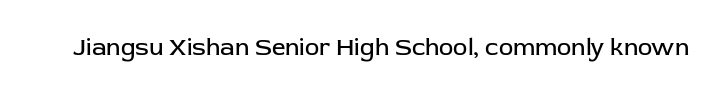
Only glyphs here, with clear space below each row. Notice how the stems are strictly vertical — no italics here. Between one letter and the next there's only the usual sliver of space. Is this a heavy cut? Hardly; it is regular or lighter.
